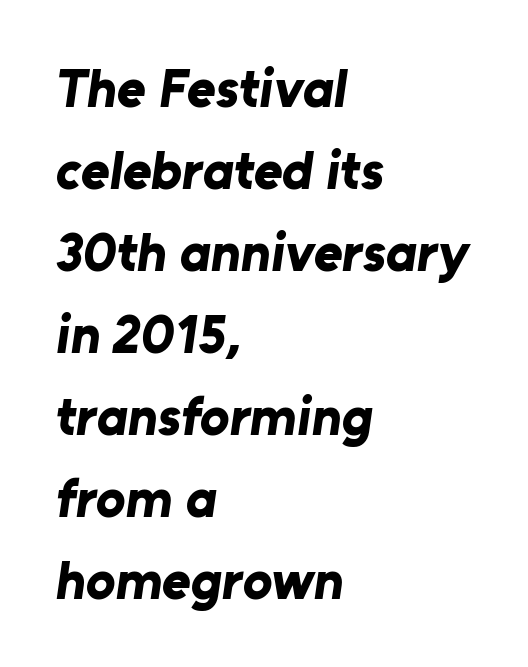
The image shows 55 px bold sans-serif type; set left-aligned, normal line spacing (1.49x), normal letter spacing, not underlined; low stroke contrast and a medium x-height.
